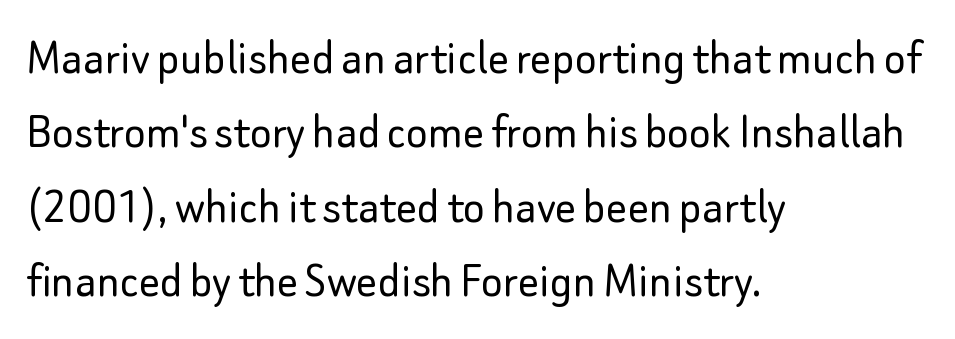
{"serif": "no", "italic": "no", "bold": "no", "weight": "light", "width": "normal", "stroke_contrast": "low", "x_height": "small", "monospaced": "no", "underline": "no", "align": "left", "line_spacing": "normal", "line_spacing_ratio": 1.43, "letter_spacing": "normal", "letter_spacing_em": 0.0, "glyph_px": 52}
